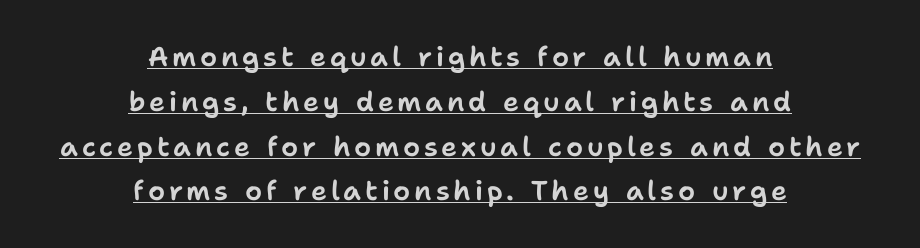
The lettering stays uniformly vertical, giving the passage a roman look. Every row of glyphs is offset so its center matches the block's center. Baseline-to-baseline distance is the conventional proportion of letter height. Caption: lettering with a line underneath.
